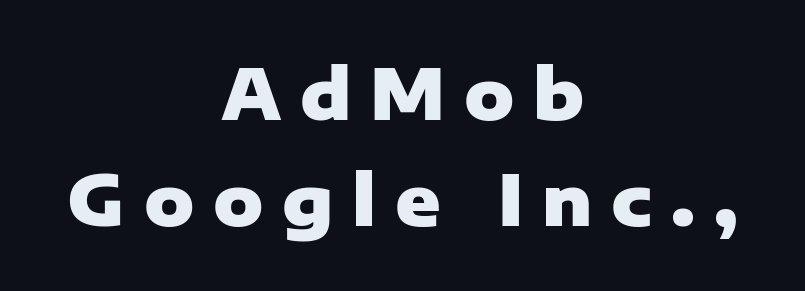
Q: Is the text bold? A: Yes.
Q: Is the text italic (slanted)? A: No, it is upright.
Q: Is the typeface a serif or a sans-serif typeface? A: Sans-serif.
Q: Is the text underlined? A: No.
Q: How is the paragraph aligned? A: Centered.
Q: Is the spacing between letters normal or unusually wide? A: Unusually wide.
Q: Is the spacing between lines tight, normal or loose? A: Normal.
Q: Width (condensed, normal, or wide)? A: Normal.
Q: Stroke contrast? A: Low.
Q: x-height? A: Medium.
Q: Monospaced? A: No.
